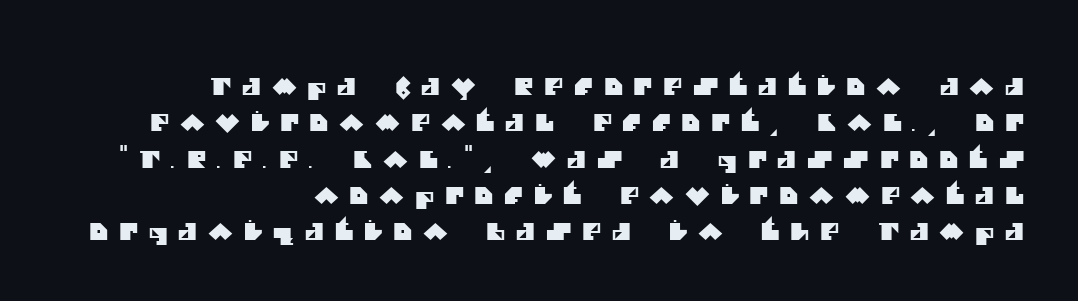
Q: Is the text underlined? A: No.
Q: How is the paragraph aligned? A: Right-aligned.
Q: Is the spacing between letters normal or unusually wide? A: Unusually wide.
Q: Is the spacing between lines tight, normal or loose? A: Normal.
